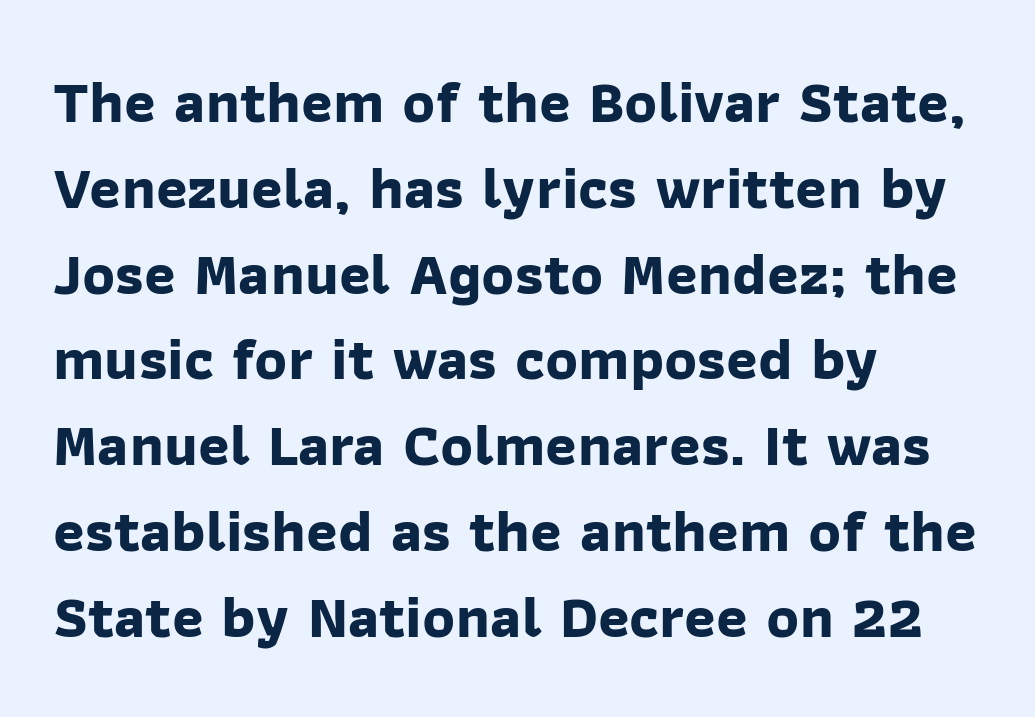
Q: Is the text bold? A: Yes.
Q: Is the typeface a serif or a sans-serif typeface? A: Sans-serif.
Q: Is the text underlined? A: No.
Q: How is the paragraph aligned? A: Left-aligned.
Q: Is the spacing between letters normal or unusually wide? A: Normal.
Q: Is the spacing between lines tight, normal or loose? A: Normal.
Q: Width (condensed, normal, or wide)? A: Normal.
Q: Stroke contrast? A: Low.
Q: x-height? A: Medium.
Q: Monospaced? A: No.
